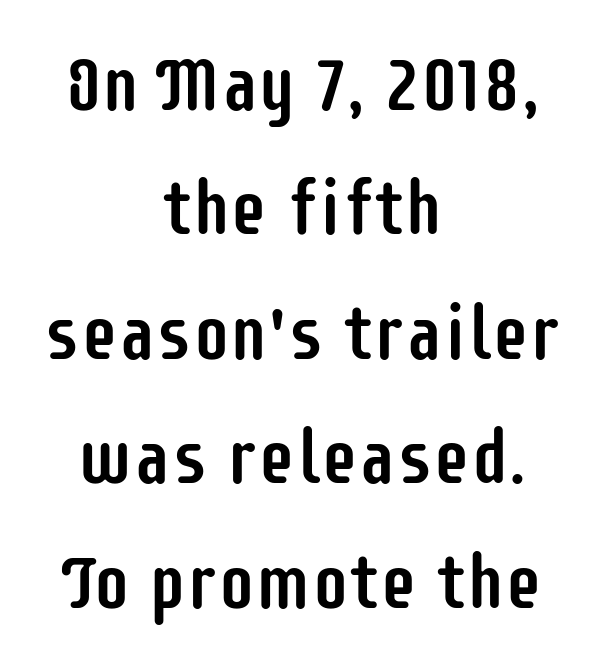
The image shows 75 px condensed sans-serif type, upright; set centered, normal line spacing (1.66x), normal letter spacing, not underlined; low stroke contrast and a large x-height.
